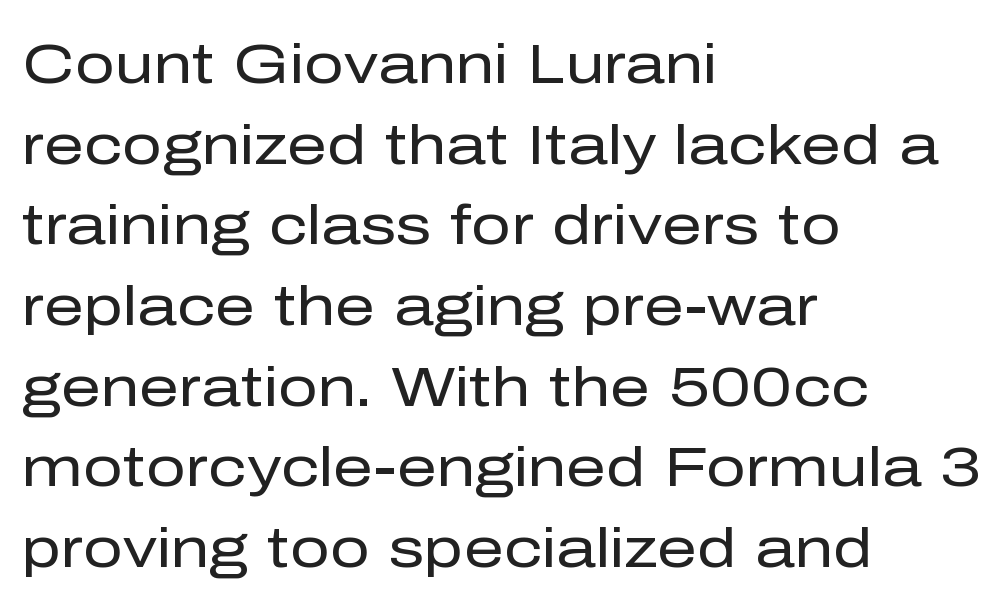
{"serif": "no", "italic": "no", "bold": "no", "weight": "regular", "width": "normal", "stroke_contrast": "low", "x_height": "medium", "monospaced": "no", "underline": "no", "align": "left", "line_spacing": "normal", "line_spacing_ratio": 1.44, "letter_spacing": "normal", "letter_spacing_em": 0.0, "glyph_px": 56}
